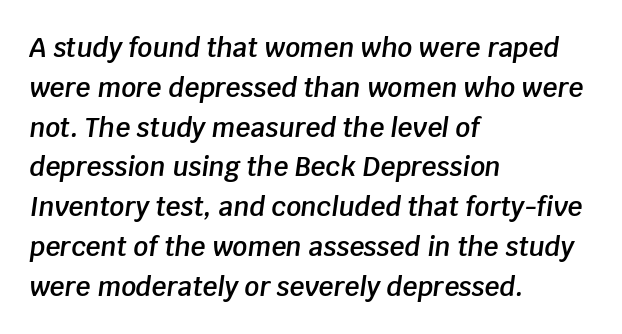
The image shows 26 px text type, italic (leaning right); set left-aligned, normal line spacing (1.53x), normal letter spacing, not underlined.
